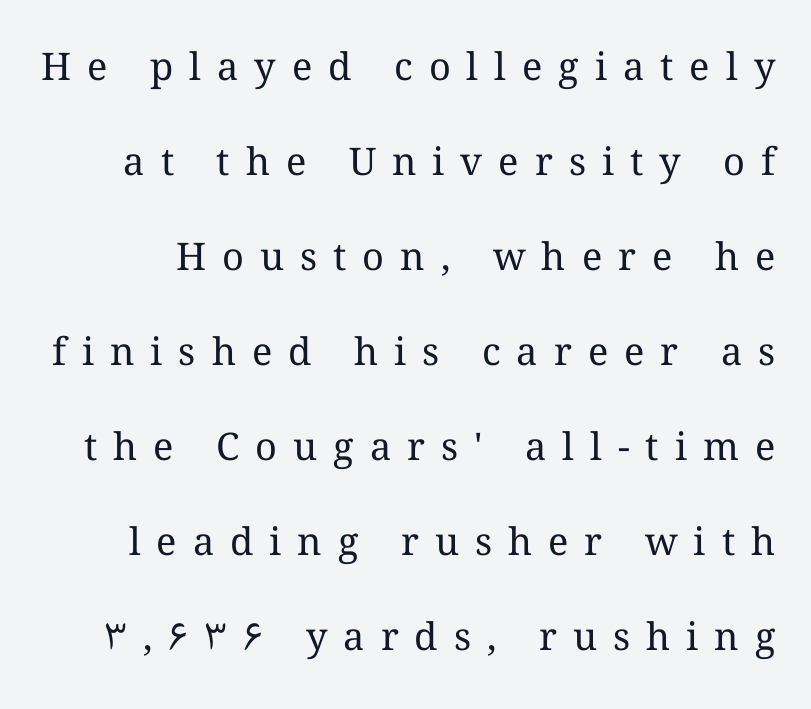
Baseline-to-baseline distance is far greater than the letter height. These lines are rendered in a variable-pitch font. Rendered with straight, roman letterforms. Any mark beneath the type? The region is blank.
